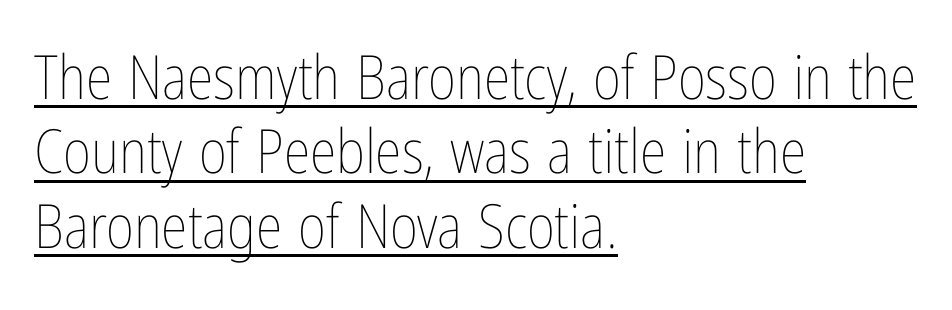
The image shows 61 px thin, condensed type, upright; set left-aligned, line spacing 1.22x, normal letter spacing, underlined; low stroke contrast and a medium x-height.
